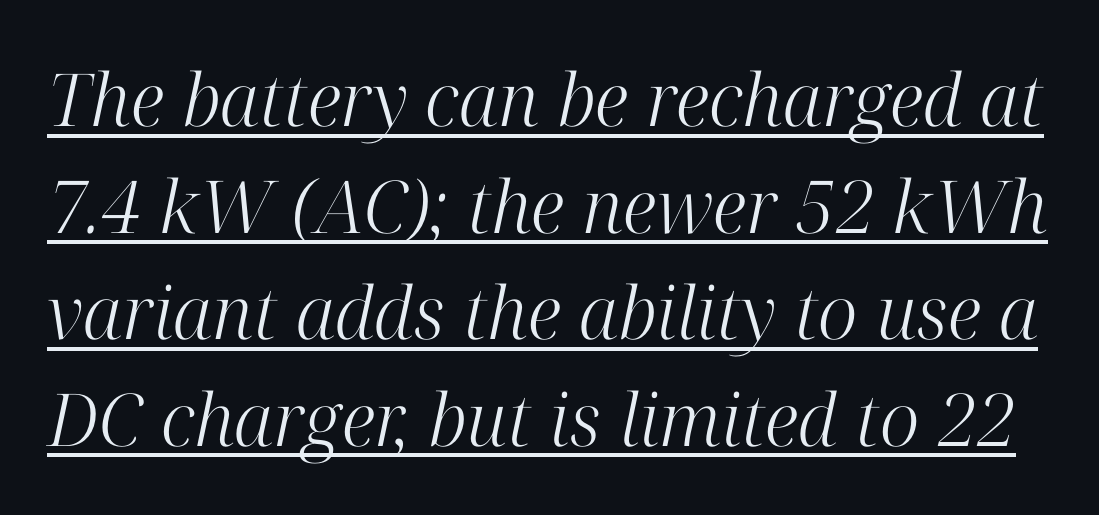
Q: Is the text bold? A: No.
Q: Is the text italic (slanted)? A: Yes, it leans right by about 12 degrees.
Q: Is the typeface a serif or a sans-serif typeface? A: Serif.
Q: Is the text underlined? A: Yes.
Q: Is the spacing between letters normal or unusually wide? A: Normal.
Q: Is the spacing between lines tight, normal or loose? A: Normal.
Q: Width (condensed, normal, or wide)? A: Normal.
Q: Stroke contrast? A: High.
Q: x-height? A: Medium.
Q: Monospaced? A: No.
